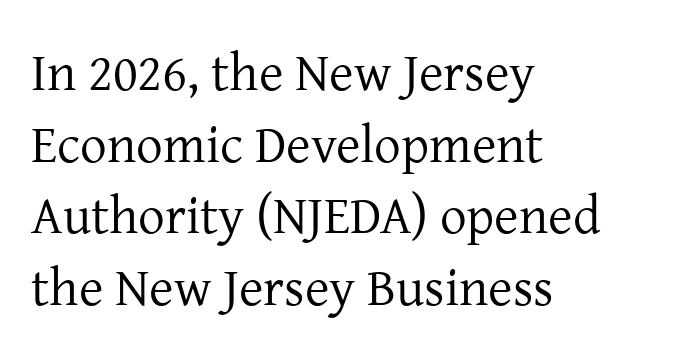
The passage shown stacks its lines at a standard gap. The face used here is rendered with its standard letterfit. Here the designer chose a conventional face with non-uniform glyph widths. Do the letters lean? They stand straight. Decoration check: the copy has no underline. Does the copy run flush right? No — it runs flush left.
